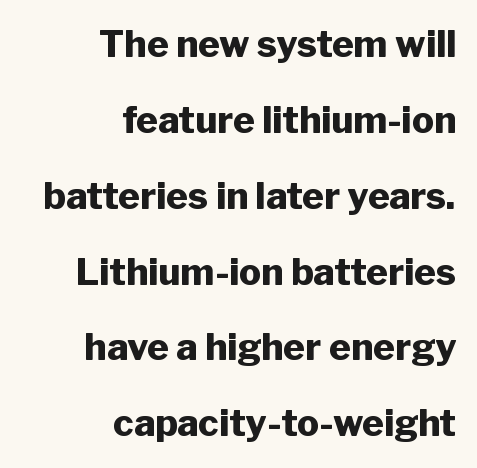
Unlike a traditional serif, this face leaves its strokes unadorned. There is no visible air inserted between adjacent glyphs. Looks like regular typesetting: each glyph gets only the width it needs. Leftover space on each line is placed entirely before the opening word.
